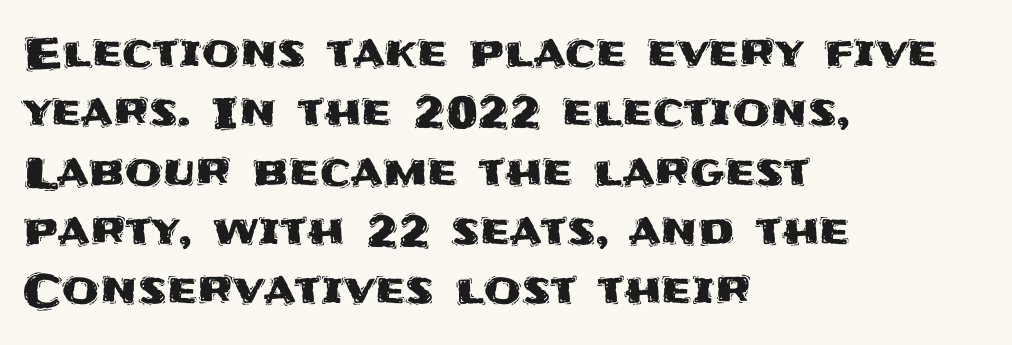
Does the copy run flush right? No — it runs flush left. Classification — sans serif. Here the glyphs are tracked normally, forming tight word shapes. Lines of text with bare space underneath.
